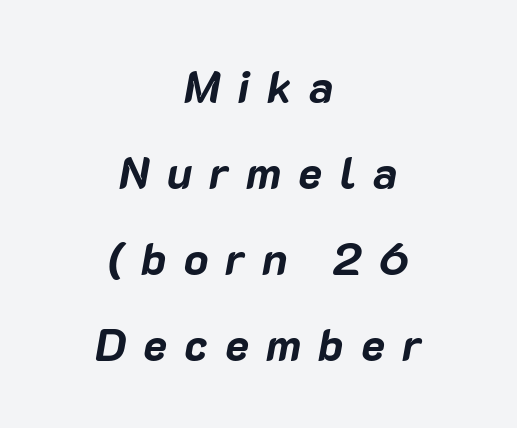
The image shows 45 px bold type, italic (leaning right); set centered, loose line spacing (1.91x), unusually wide letter spacing (+0.38 em), not underlined; low stroke contrast and a medium x-height.
